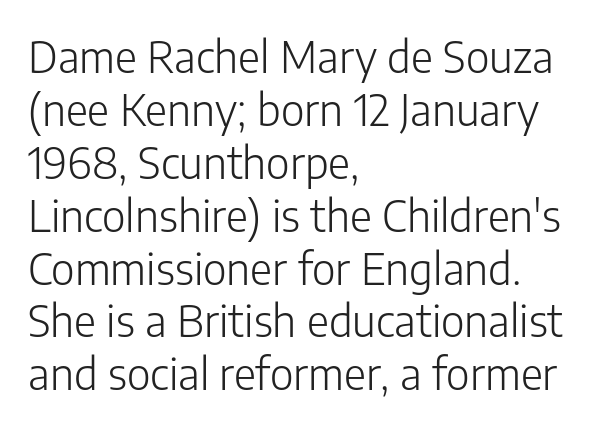
{"serif": "no", "italic": "no", "bold": "no", "weight": "light", "width": "normal", "stroke_contrast": "low", "x_height": "medium", "monospaced": "no", "underline": "no", "align": "left", "line_spacing_ratio": 1.23, "letter_spacing": "normal", "letter_spacing_em": 0.0, "glyph_px": 43}
